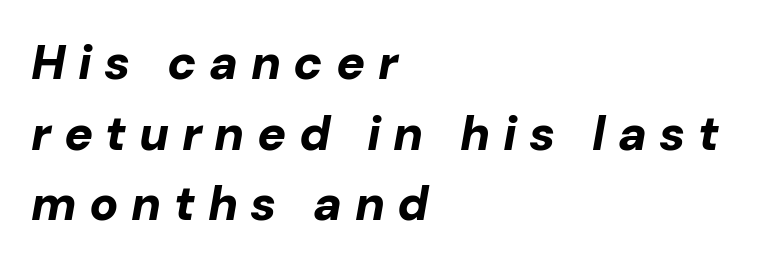
Proportional: the letters do not fall into vertical columns. The text block is weighted toward the left margin, trailing off unevenly rightward. Glyph-to-glyph distance is far greater than everyday printed text. The strip under each line holds only bare page. This is heavy type, rendered in bold. Notice how the stems are inclined rather than vertical — that's the hallmark of italics.
